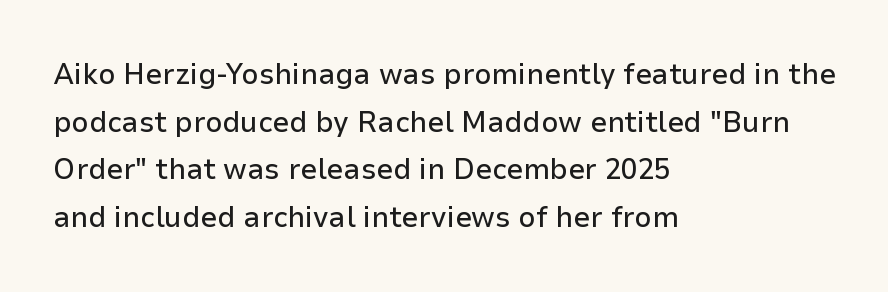
{"serif": "no", "italic": "no", "width": "normal", "stroke_contrast": "low", "x_height": "medium", "monospaced": "no", "underline": "no", "align": "left", "line_spacing": "normal", "line_spacing_ratio": 1.59, "letter_spacing": "normal", "letter_spacing_em": 0.0, "glyph_px": 30}
